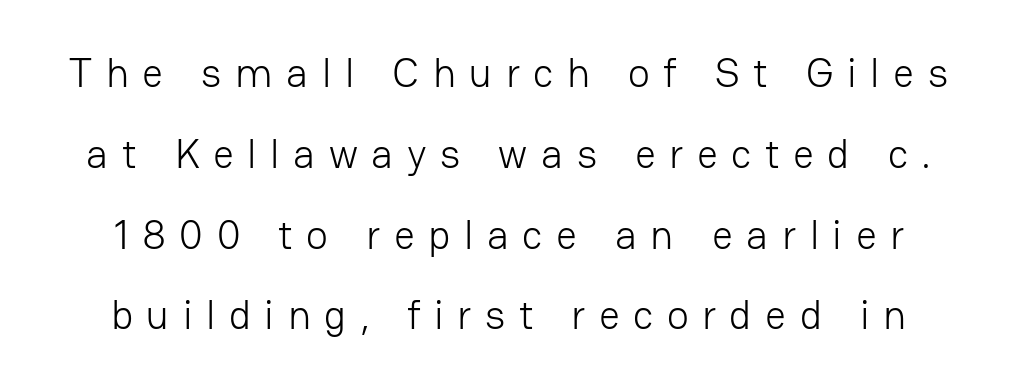
{"serif": "no", "italic": "no", "bold": "no", "weight": "light", "width": "normal", "stroke_contrast": "low", "x_height": "medium", "monospaced": "no", "underline": "no", "line_spacing": "loose", "line_spacing_ratio": 1.97, "letter_spacing": "wide", "letter_spacing_em": 0.33, "glyph_px": 41}
